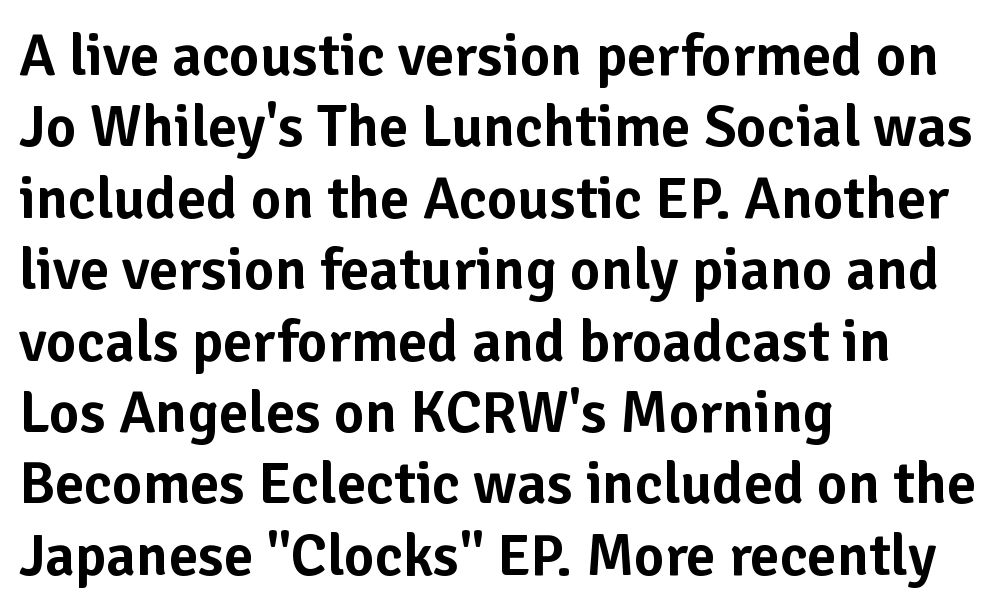
Q: Is the text italic (slanted)? A: No, it is upright.
Q: Is the typeface a serif or a sans-serif typeface? A: Sans-serif.
Q: Is the text underlined? A: No.
Q: How is the paragraph aligned? A: Left-aligned.
Q: Is the spacing between letters normal or unusually wide? A: Normal.
Q: Width (condensed, normal, or wide)? A: Normal.
Q: Stroke contrast? A: Low.
Q: x-height? A: Medium.
Q: Monospaced? A: No.
